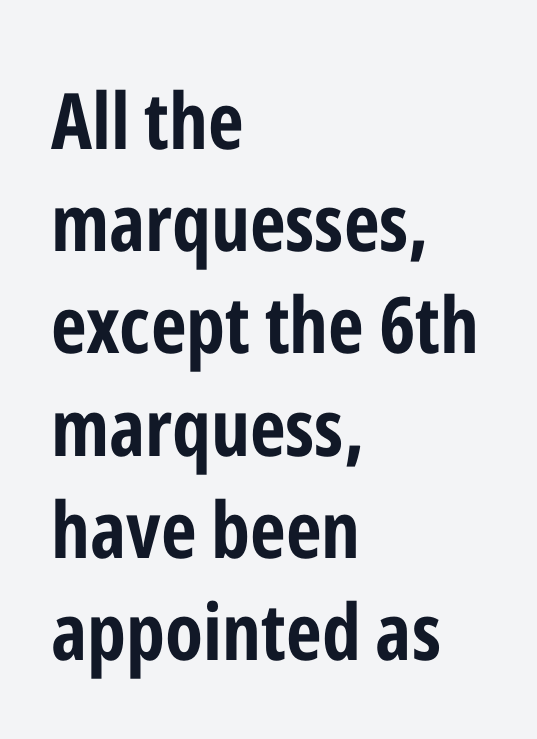
{"serif": "no", "italic": "no", "bold": "yes", "weight": "bold", "width": "condensed", "stroke_contrast": "low", "x_height": "medium", "monospaced": "no", "underline": "no", "align": "left", "line_spacing": "normal", "line_spacing_ratio": 1.31, "letter_spacing": "normal", "letter_spacing_em": 0.0, "glyph_px": 78}
